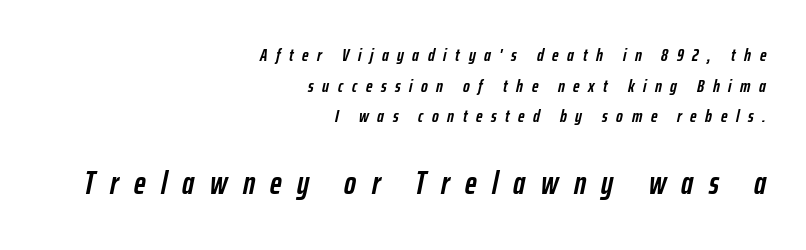
The image shows 32 px semibold, condensed type, italic (leaning right); set right-aligned, normal line spacing (1.7x), unusually wide letter spacing (+0.48 em), not underlined; the second (bottom) block is 1.78x larger; low stroke contrast and a medium x-height.
